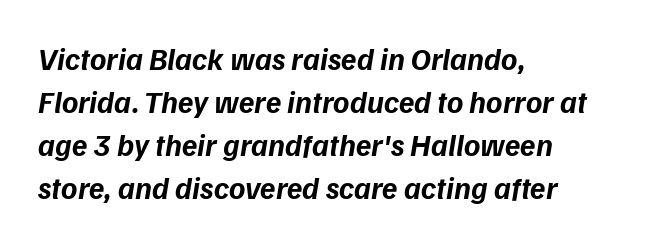
Each letter keeps its own natural width here, so spacing adapts to shape. You could call the tracking neutral — neither tight nor loose. The text was rendered using a sans face with plain stroke endings. Set as a true bold cut, around the 700 mark.
